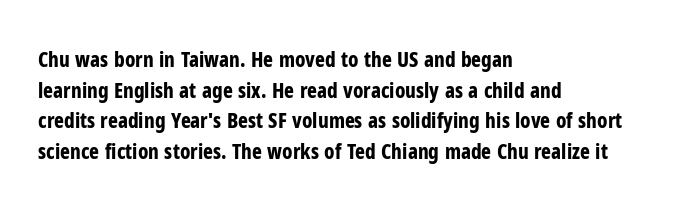
The image shows 21 px bold type, upright; set left-aligned, normal line spacing (1.46x), normal letter spacing, not underlined.
